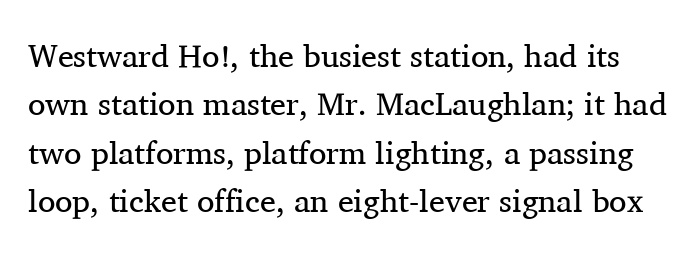
{"serif": "yes", "italic": "no", "bold": "no", "weight": "regular", "width": "normal", "stroke_contrast": "medium", "x_height": "medium", "monospaced": "no", "underline": "no", "line_spacing": "normal", "line_spacing_ratio": 1.51, "letter_spacing": "normal", "letter_spacing_em": 0.0, "glyph_px": 32}
